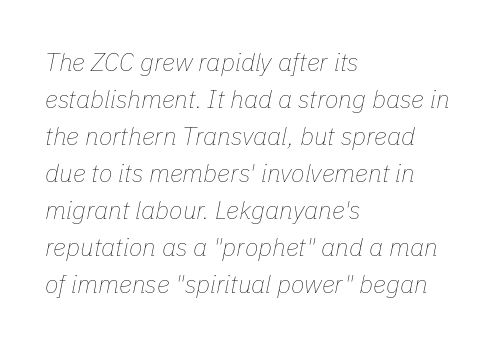
This rendering features lettering with no underline. The line-height multiplier appears to be the usual default. No letter is thick-stroked: the sample isn't bold. Caption: multi-line text, flush left, ragged right. The rendering keeps characters at their native spacing.
